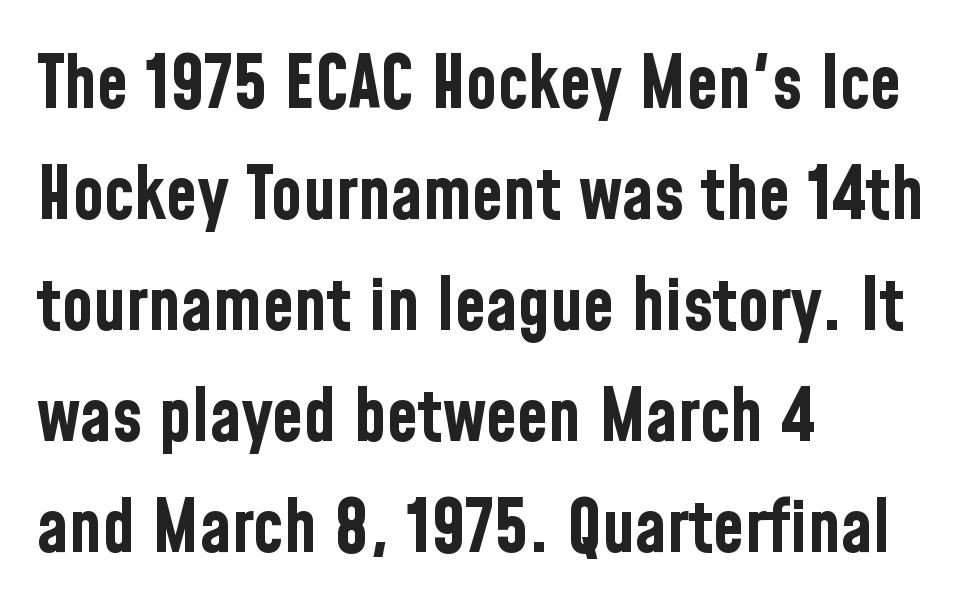
The image shows 72 px bold, condensed sans-serif type, upright; set left-aligned, normal line spacing (1.54x), normal letter spacing, not underlined; low stroke contrast and a medium x-height.
